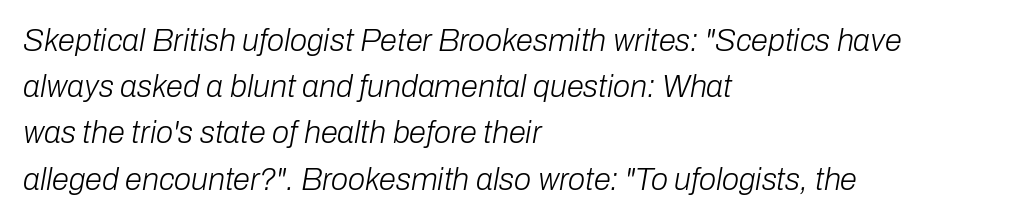
Students, note that the glyphs here touch the page at normal intervals. Successive baselines arrive at the customary interval. There's an unmistakable incline to the writing here. The passage shown is typed in a proportional face where columns would drift.
